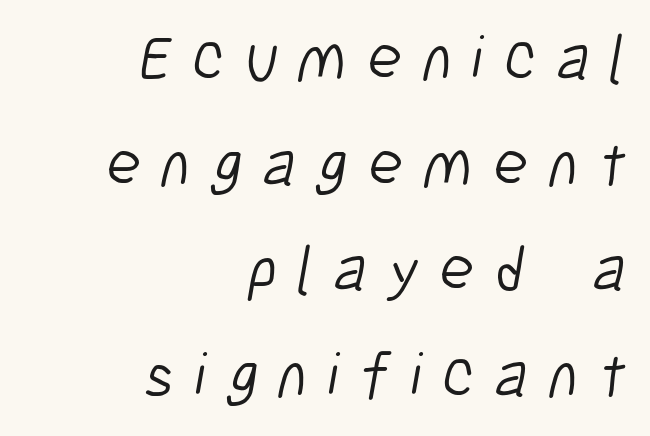
How are the letters spaced? Widely, with obvious added tracking. The passage shown is typeset with a sans-serif family. Proportional: the letters do not fall into vertical columns. Regular leading. Heft: none added — not bold. Typeset ragged left — the right edge is the straight one.
